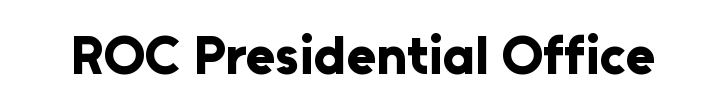
Stroke terminals: plain, sans-serif. Designer's note — italics off, roman on. Each letter keeps its own natural width here, so spacing adapts to shape. No word sits above an underline.
